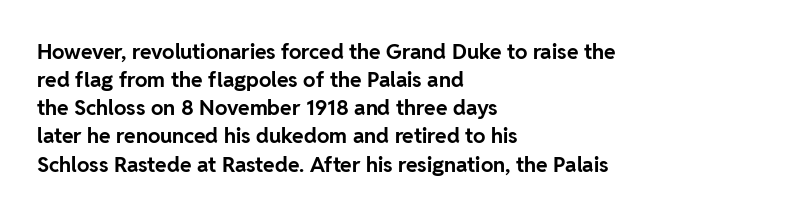
Anything drawn beneath the words? Only blank space. Evenly set lines give the paragraph a standard silhouette. In CSS terms this would be text-align: left. The font's upright variant was chosen for this text. Strokes here are thick enough to call this a true bold.
